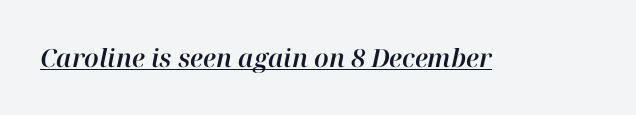
The passage shown leans; its letterforms are oblique. Honestly, the letter spacing is just normal — you wouldn't notice it. This is underlined copy, the kind a proofreader might mark for attention.
